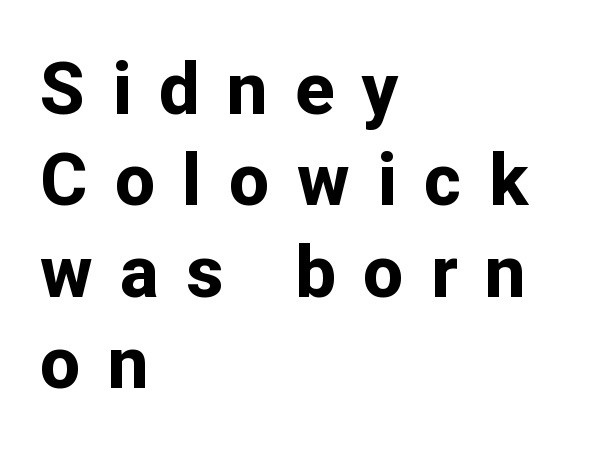
{"serif": "no", "italic": "no", "bold": "yes", "weight": "bold", "width": "normal", "stroke_contrast": "low", "x_height": "medium", "monospaced": "no", "underline": "no", "align": "left", "line_spacing": "normal", "line_spacing_ratio": 1.27, "letter_spacing": "wide", "letter_spacing_em": 0.38, "glyph_px": 72}
